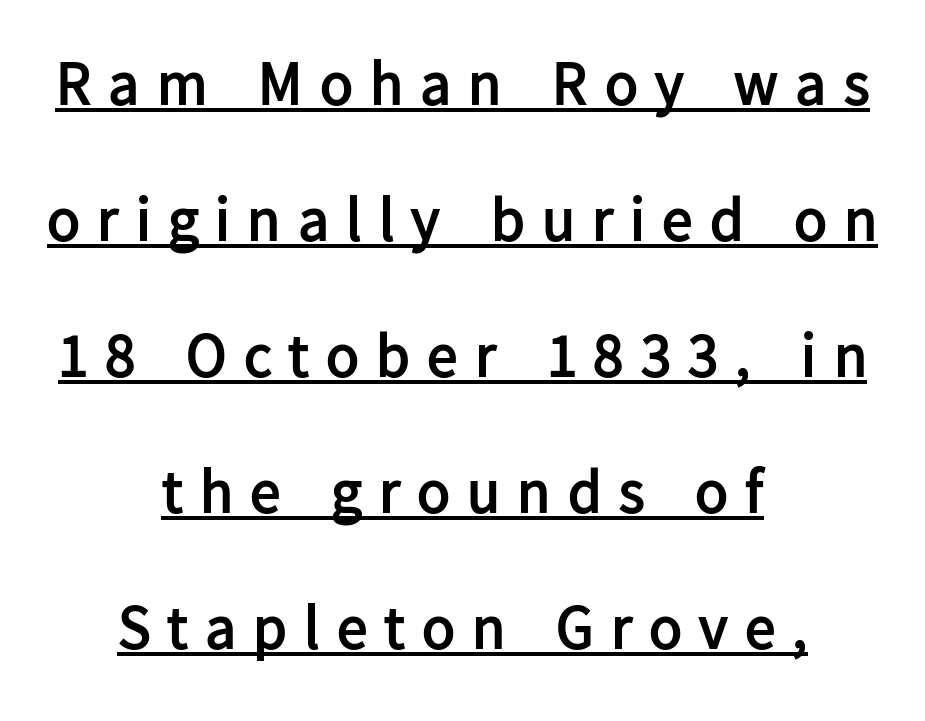
{"serif": "no", "italic": "no", "bold": "yes", "weight": "semibold", "width": "normal", "stroke_contrast": "low", "x_height": "medium", "monospaced": "no", "underline": "yes", "align": "center", "line_spacing": "loose", "line_spacing_ratio": 2.23, "letter_spacing": "wide", "letter_spacing_em": 0.28, "glyph_px": 61}
